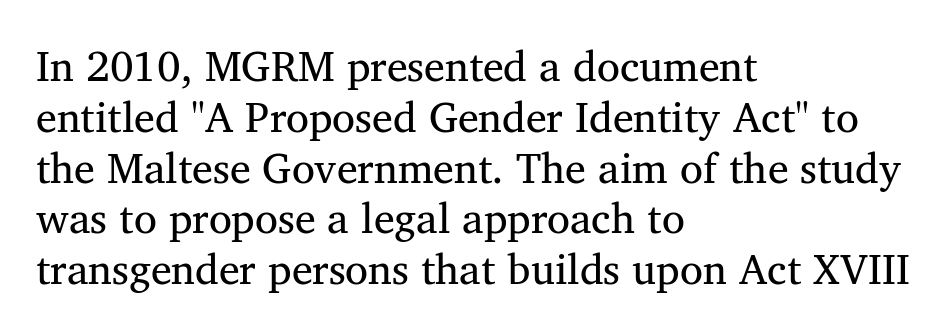
Q: Is the text italic (slanted)? A: No, it is upright.
Q: Is the typeface a serif or a sans-serif typeface? A: Serif.
Q: Is the text underlined? A: No.
Q: How is the paragraph aligned? A: Left-aligned.
Q: Is the spacing between letters normal or unusually wide? A: Normal.
Q: Width (condensed, normal, or wide)? A: Normal.
Q: Stroke contrast? A: Medium.
Q: x-height? A: Medium.
Q: Monospaced? A: No.
